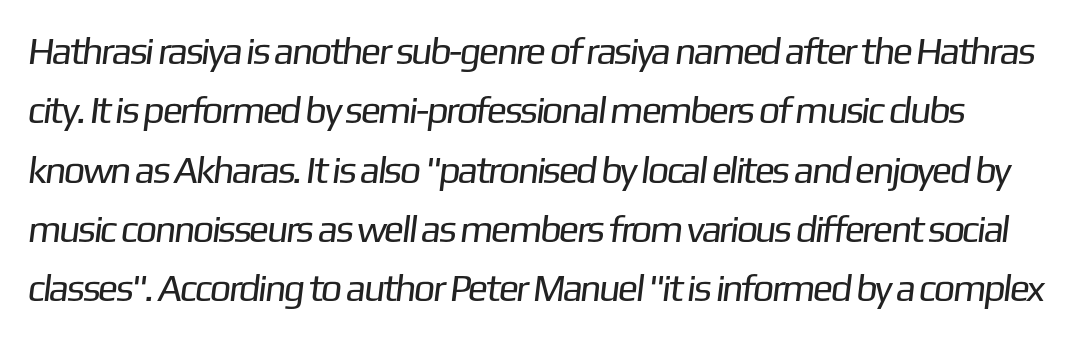
No extra ink here — the face is not bold. You could not count columns in this text — the font is proportionally spaced. If you measured baseline to baseline, you'd find a middling distance. The glyphs in this specimen are sans serif. Students, note that the glyphs here touch the page at normal intervals.
